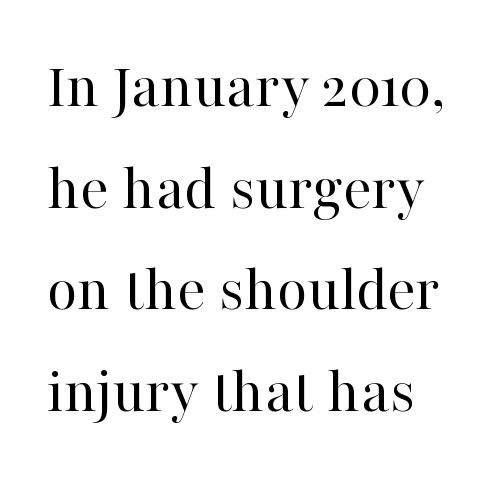
The strip under each line holds only bare page. Nope, not italic — everything's standing straight. Do the characters align in a grid? No, the font is proportional. Is the letter spacing exaggerated? No — it looks like the ordinary default. Compared with typical paragraphs, the rows here are spaced about the same. Stem width sits at or under what a default text font uses.
